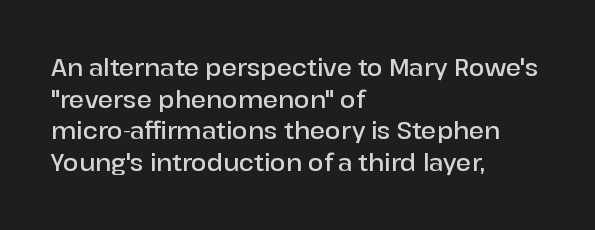
Q: Is the text bold? A: Semi-bold.
Q: Is the text italic (slanted)? A: No, it is upright.
Q: Is the text underlined? A: No.
Q: How is the paragraph aligned? A: Left-aligned.
Q: Is the spacing between letters normal or unusually wide? A: Normal.
Q: Is the spacing between lines tight, normal or loose? A: Normal.
